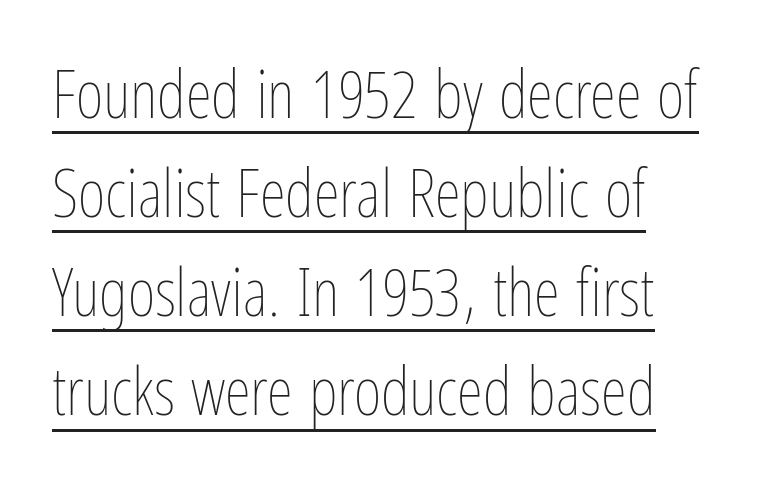
The image shows 67 px thin, condensed type, upright; set normal line spacing (1.48x), normal letter spacing, underlined; low stroke contrast and a medium x-height.
